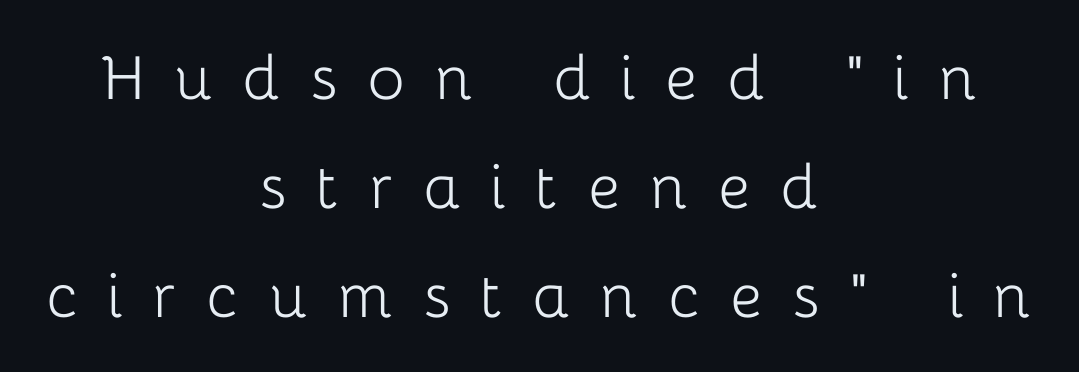
{"serif": "no", "italic": "no", "bold": "no", "weight": "light", "width": "normal", "stroke_contrast": "low", "x_height": "medium", "monospaced": "no", "underline": "no", "align": "center", "line_spacing": "normal", "line_spacing_ratio": 1.4, "letter_spacing": "wide", "letter_spacing_em": 0.38, "glyph_px": 78}
